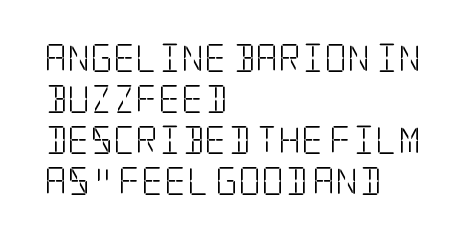
The image shows 28 px light, condensed serif type, upright; set left-aligned, normal line spacing (1.46x), normal letter spacing, not underlined; low stroke contrast and a large x-height.
